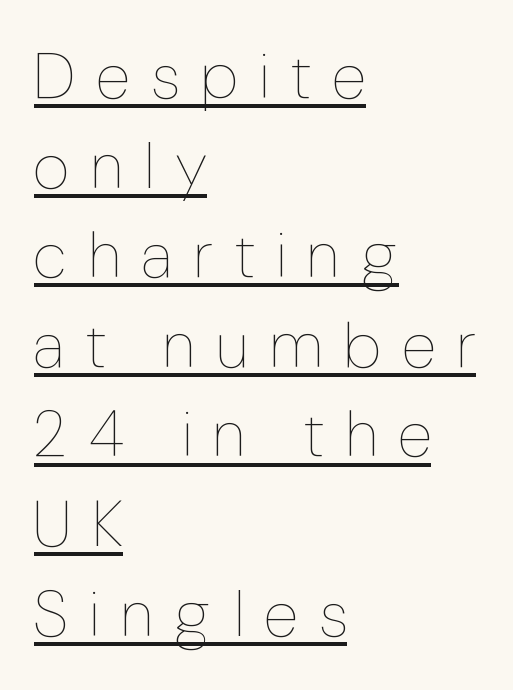
{"italic": "no", "bold": "no", "weight": "thin", "width": "condensed", "stroke_contrast": "low", "x_height": "medium", "monospaced": "no", "underline": "yes", "align": "left", "line_spacing": "normal", "line_spacing_ratio": 1.4, "letter_spacing": "wide", "letter_spacing_em": 0.36, "glyph_px": 64}
